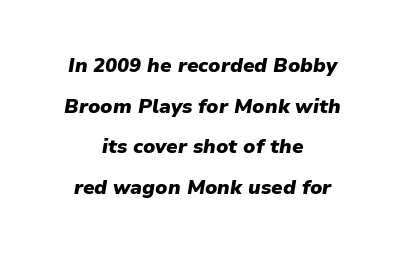
Q: Is the text bold? A: Yes.
Q: Is the text italic (slanted)? A: Yes, it leans right by about 9 degrees.
Q: Is the text underlined? A: No.
Q: How is the paragraph aligned? A: Centered.
Q: Is the spacing between letters normal or unusually wide? A: Normal.
Q: Is the spacing between lines tight, normal or loose? A: Loose.
